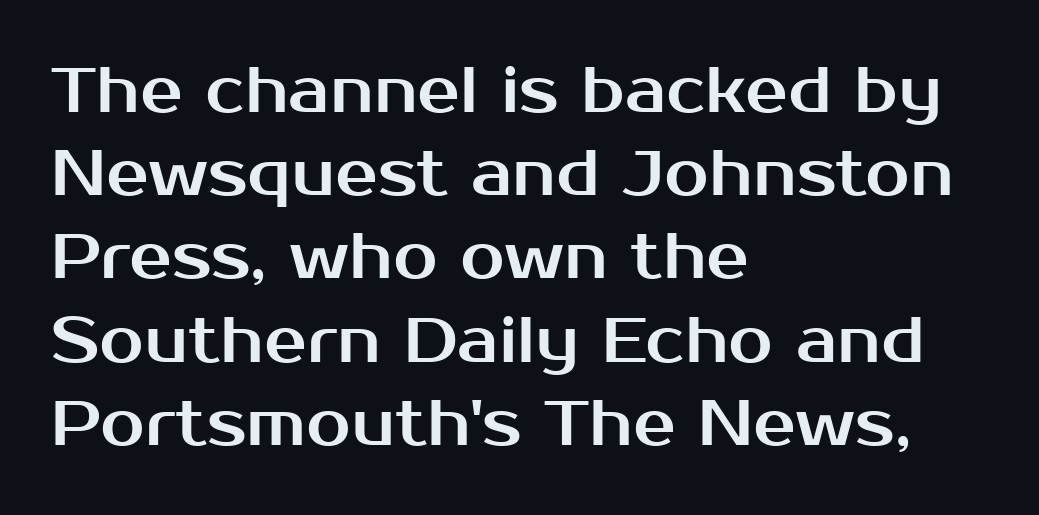
Q: Is the text italic (slanted)? A: No, it is upright.
Q: Is the typeface a serif or a sans-serif typeface? A: Sans-serif.
Q: Is the text underlined? A: No.
Q: How is the paragraph aligned? A: Left-aligned.
Q: Is the spacing between letters normal or unusually wide? A: Normal.
Q: Is the spacing between lines tight, normal or loose? A: Normal.
Q: Width (condensed, normal, or wide)? A: Normal.
Q: Stroke contrast? A: Medium.
Q: x-height? A: Medium.
Q: Monospaced? A: No.
